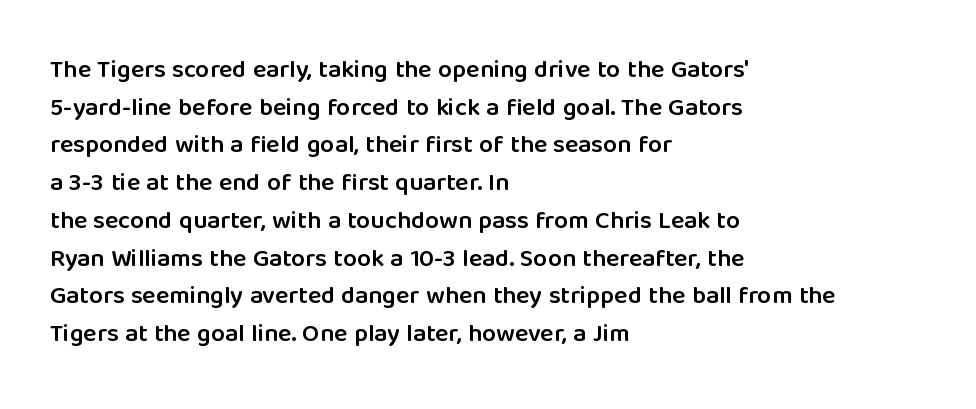
The image shows 25 px text type, upright; set left-aligned, normal line spacing (1.51x), normal letter spacing, not underlined.
